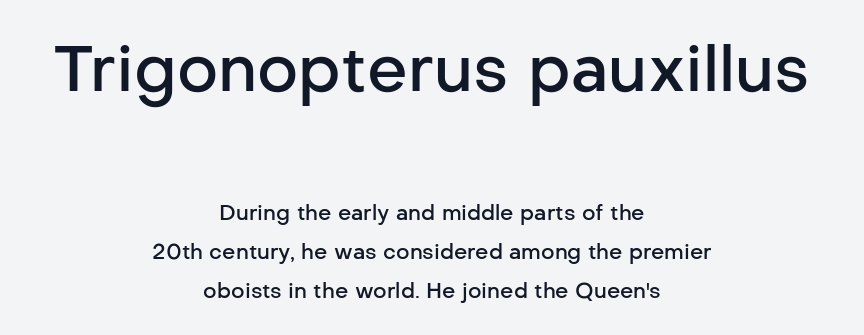
{"serif": "no", "italic": "no", "bold": "semi", "weight": "semibold", "width": "normal", "stroke_contrast": "low", "x_height": "medium", "monospaced": "no", "underline": "no", "align": "center", "line_spacing_ratio": 1.86, "letter_spacing": "normal", "letter_spacing_em": 0.0, "larger_block": "first", "size_ratio": 3.05, "glyph_px": 64}
